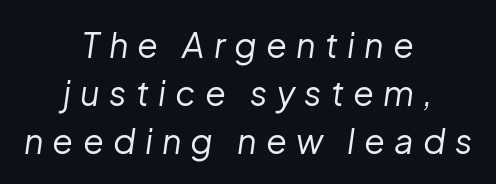
Note the varied advance widths — an 'i' is clearly narrower than an 'm'. No word sits above an underline. Notice how the stems are inclined rather than vertical — that's the hallmark of italics. The weight tops out at a normal text grade. Tracking here is generous; glyphs stand well apart from one another.
